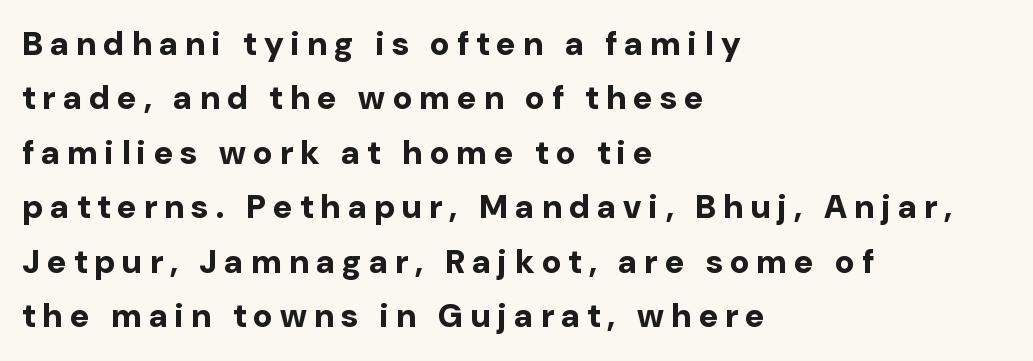
{"serif": "no", "italic": "no", "bold": "yes", "weight": "bold", "width": "normal", "stroke_contrast": "low", "x_height": "medium", "monospaced": "no", "underline": "no", "align": "left", "line_spacing": "normal", "line_spacing_ratio": 1.65, "letter_spacing": "wide", "letter_spacing_em": 0.23, "glyph_px": 33}
